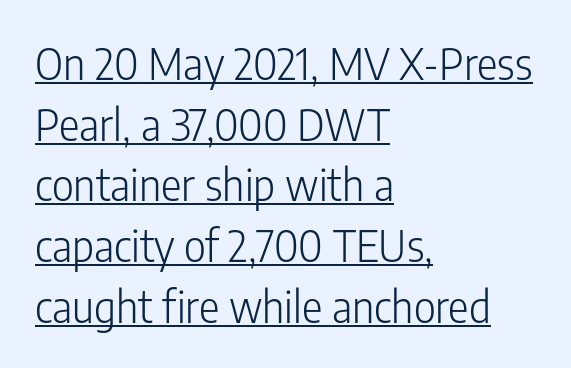
What decoration does the sample have? An underline. Whoever set this chose a conventional vertical rhythm. A sans-serif font was chosen for this passage. The letters look calm and open, with moderate or lighter stems.
